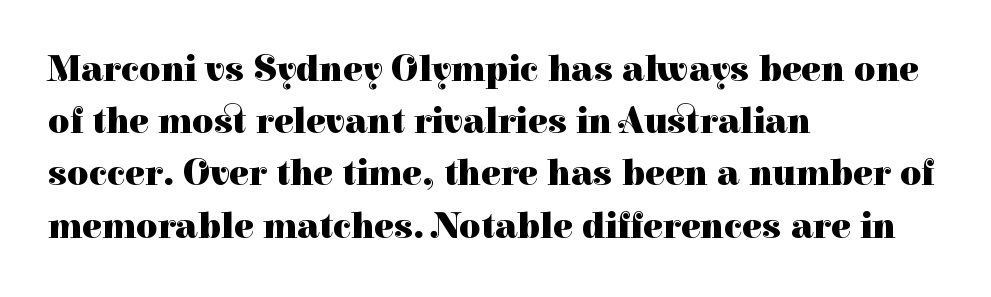
{"serif": "yes", "italic": "no", "bold": "yes", "weight": "heavy", "width": "normal", "stroke_contrast": "high", "x_height": "medium", "monospaced": "no", "underline": "no", "align": "left", "line_spacing": "normal", "line_spacing_ratio": 1.41, "letter_spacing": "normal", "letter_spacing_em": 0.0, "glyph_px": 37}
